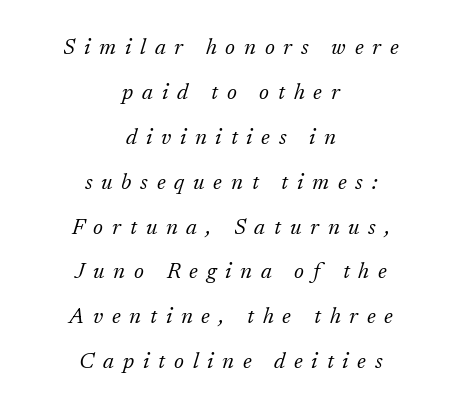
The image shows 22 px text type, italic (leaning right); set centered, loose line spacing (2.04x), unusually wide letter spacing (+0.4 em), not underlined.
